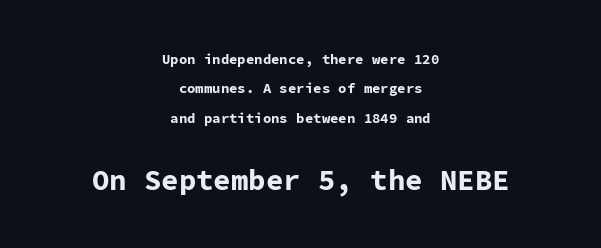
{"serif": "no", "italic": "no", "bold": "yes", "weight": "bold", "width": "normal", "stroke_contrast": "low", "x_height": "medium", "monospaced": "yes", "underline": "no", "align": "center", "line_spacing": "loose", "line_spacing_ratio": 2.09, "letter_spacing": "normal", "letter_spacing_em": 0.0, "larger_block": "second", "size_ratio": 2.07, "glyph_px": 29}
